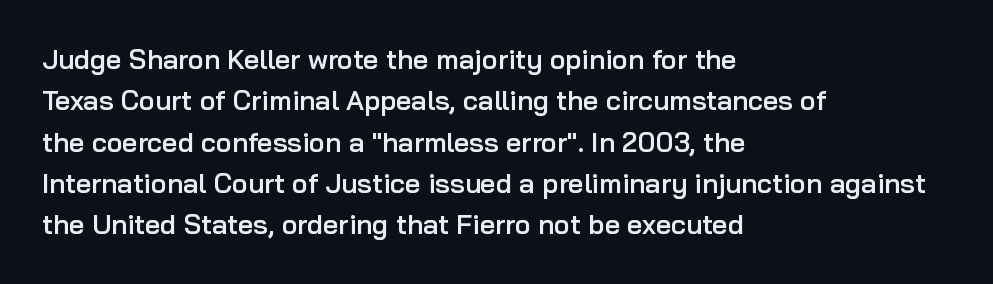
A student would call this left alignment; a typographer would say flush left, rag right. Line spacing here is normal. Tracking value appears to be zero — textbook default spacing. A typesetter would mark this as roman, not italic. Each glyph is drawn with semibold strokes, heavier than normal yet not fully bold. The strip under each line holds only bare page.
